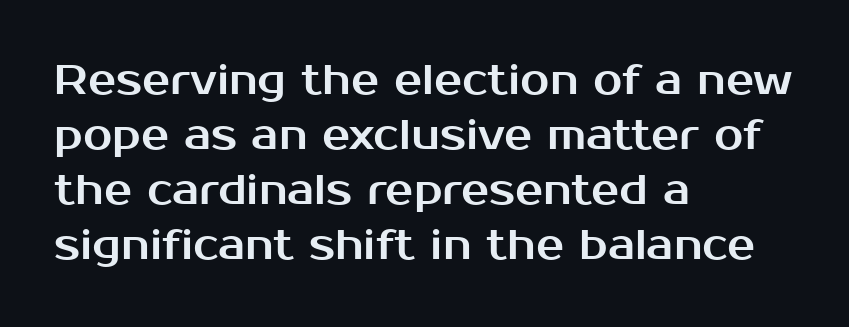
The typeface chosen for these lines omits serifs. In terms of leading, this rendering sits right in the middle. Rule under the text: the space is simply empty. Ordinary non-slanted type is in use. The lines are quadded left. Students, note that the glyphs here touch the page at normal intervals.
